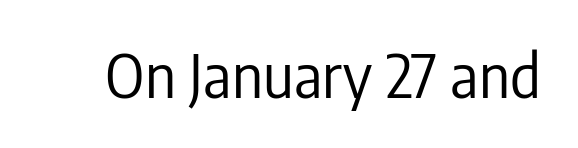
The baseline area is clear. Spacing between characters is what you'd get straight out of the box. Font category for this specimen: sans-serif. You could not count columns in this text — the font is proportionally spaced. Posture: vertical.
